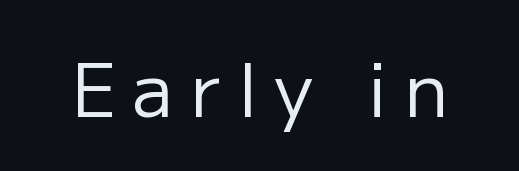
{"serif": "no", "italic": "no", "bold": "no", "weight": "regular", "width": "normal", "stroke_contrast": "low", "x_height": "medium", "monospaced": "no", "underline": "no", "letter_spacing": "wide", "letter_spacing_em": 0.23, "glyph_px": 73}
